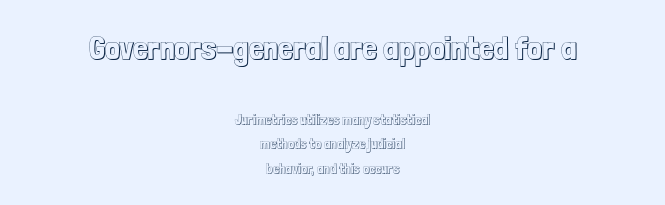
Q: Is the text italic (slanted)? A: No, it is upright.
Q: Is the text underlined? A: No.
Q: How is the paragraph aligned? A: Centered.
Q: Is the spacing between letters normal or unusually wide? A: Normal.
Q: Which block of text is set in a larger size, the first (top) or the second (bottom)? A: The first (top) one.
Q: Width (condensed, normal, or wide)? A: Condensed.
Q: x-height? A: Medium.
Q: Monospaced? A: No.
